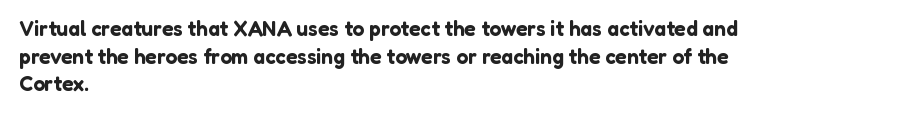
The image shows 21 px text type, upright; set left-aligned, normal line spacing (1.31x), normal letter spacing, not underlined.
